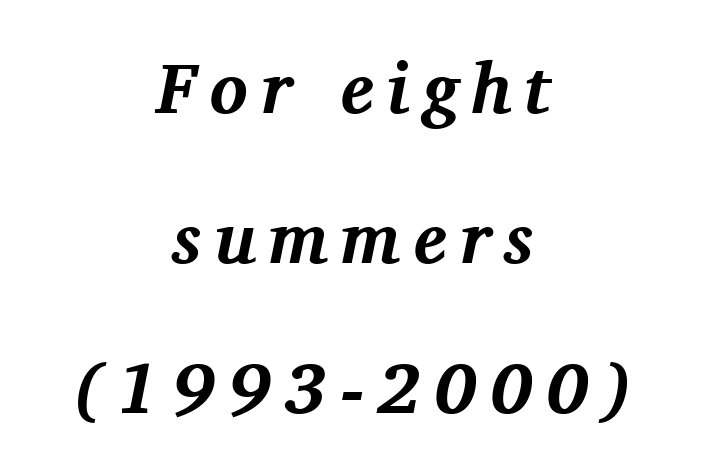
{"serif": "yes", "italic": "yes", "lean": "right", "slant_degrees": 11, "bold": "yes", "weight": "bold", "width": "normal", "stroke_contrast": "medium", "x_height": "medium", "monospaced": "no", "underline": "no", "align": "center", "line_spacing": "loose", "line_spacing_ratio": 2.11, "glyph_px": 71}
